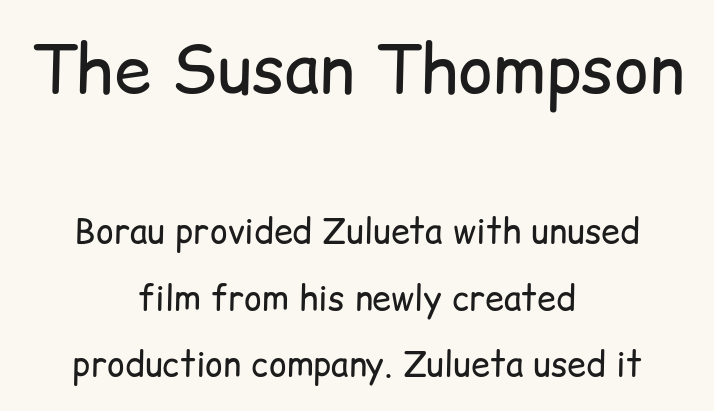
Q: Is the text bold? A: No.
Q: Is the text italic (slanted)? A: No, it is upright.
Q: Is the typeface a serif or a sans-serif typeface? A: Sans-serif.
Q: Is the text underlined? A: No.
Q: How is the paragraph aligned? A: Centered.
Q: Is the spacing between letters normal or unusually wide? A: Normal.
Q: Is the spacing between lines tight, normal or loose? A: Loose.
Q: Which block of text is set in a larger size, the first (top) or the second (bottom)? A: The first (top) one.
Q: Width (condensed, normal, or wide)? A: Normal.
Q: Stroke contrast? A: Low.
Q: x-height? A: Medium.
Q: Monospaced? A: No.
